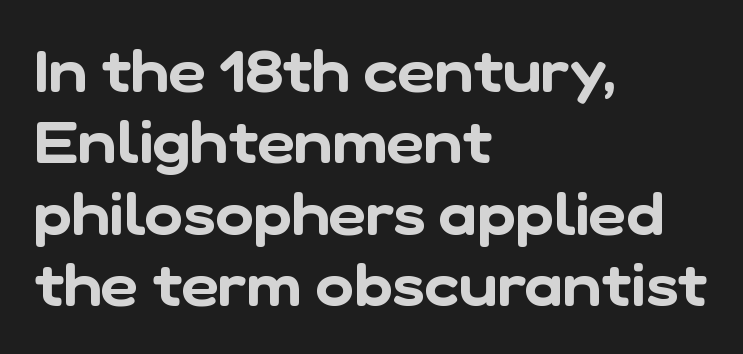
{"serif": "no", "width": "normal", "stroke_contrast": "low", "x_height": "medium", "monospaced": "no", "underline": "no", "align": "left", "line_spacing_ratio": 1.23, "letter_spacing": "normal", "letter_spacing_em": 0.0, "glyph_px": 58}
